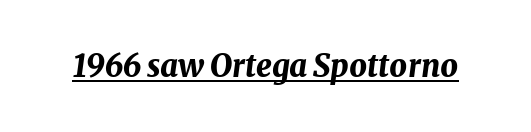
Q: Is the text bold? A: Yes.
Q: Is the text italic (slanted)? A: Yes, it leans right by about 8 degrees.
Q: Is the text underlined? A: Yes.
Q: Is the spacing between letters normal or unusually wide? A: Normal.
Q: Width (condensed, normal, or wide)? A: Normal.
Q: Stroke contrast? A: Medium.
Q: x-height? A: Medium.
Q: Monospaced? A: No.
